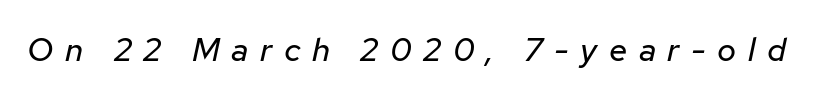
Q: Is the text bold? A: No.
Q: Is the text italic (slanted)? A: Yes, it leans right by about 12 degrees.
Q: Is the text underlined? A: No.
Q: Is the spacing between letters normal or unusually wide? A: Unusually wide.
Q: Width (condensed, normal, or wide)? A: Normal.
Q: Stroke contrast? A: Low.
Q: x-height? A: Medium.
Q: Monospaced? A: No.
